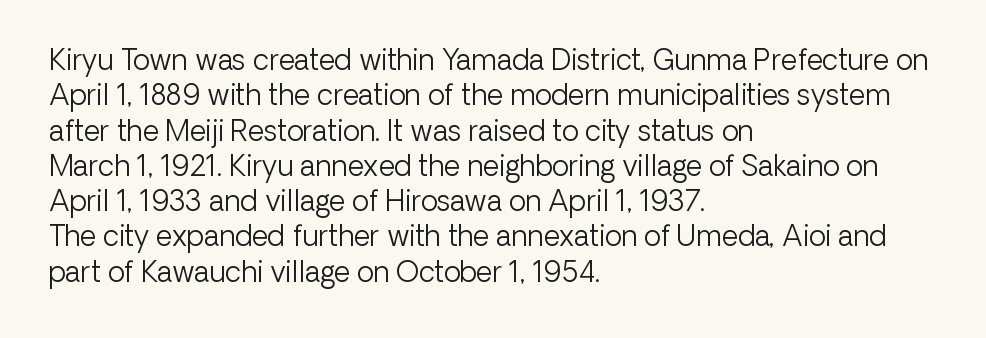
The image shows 28 px light sans-serif type, upright; set left-aligned, normal line spacing (1.26x), normal letter spacing, not underlined; low stroke contrast and a medium x-height.
